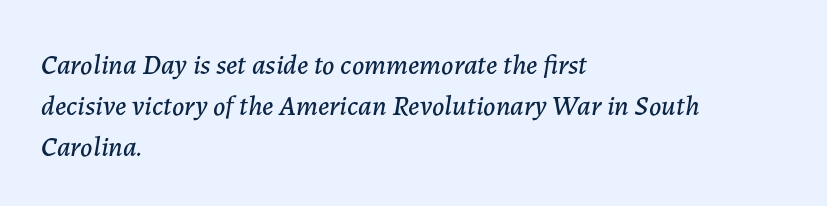
Slant detected: the letters are inclined. The space between consecutive lines is moderate. The rendering anchors every line to the left-hand side. The rendering uses natural spacing where letterforms have individual widths.
